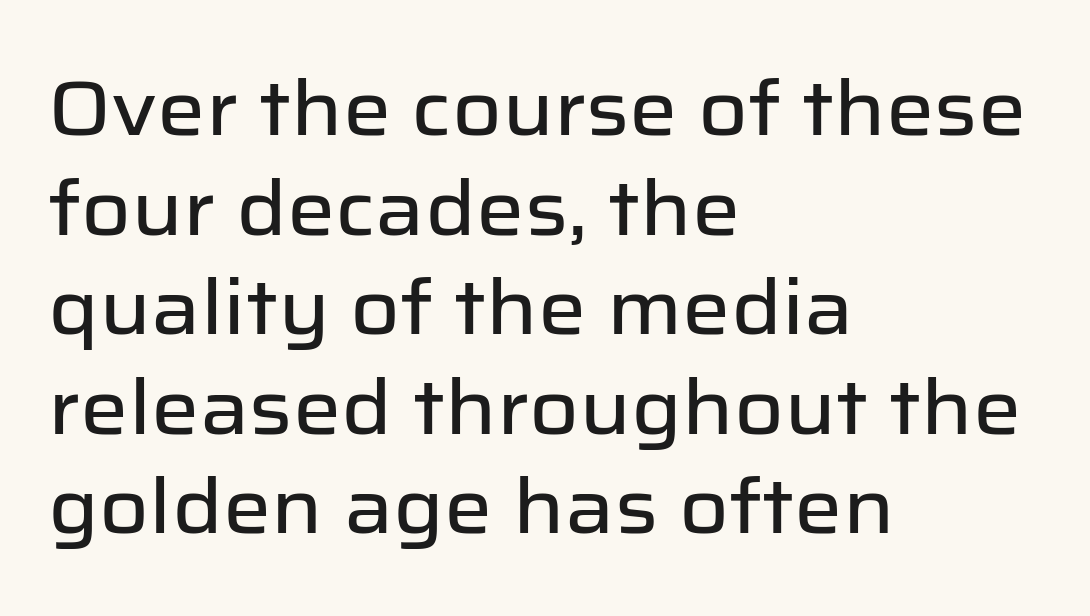
Q: Is the text italic (slanted)? A: No, it is upright.
Q: Is the typeface a serif or a sans-serif typeface? A: Sans-serif.
Q: Is the text underlined? A: No.
Q: How is the paragraph aligned? A: Left-aligned.
Q: Is the spacing between letters normal or unusually wide? A: Normal.
Q: Is the spacing between lines tight, normal or loose? A: Normal.
Q: Width (condensed, normal, or wide)? A: Normal.
Q: Stroke contrast? A: Low.
Q: x-height? A: Medium.
Q: Monospaced? A: No.
